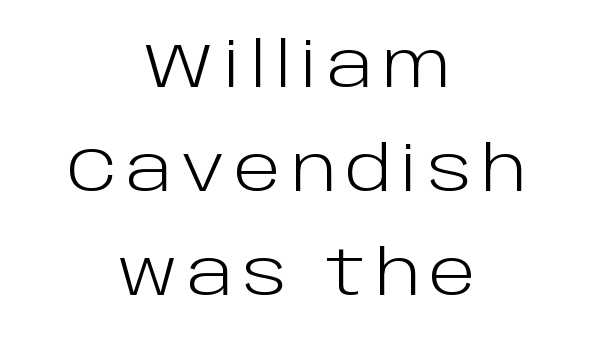
Q: Is the text bold? A: No.
Q: Is the text italic (slanted)? A: No, it is upright.
Q: Is the typeface a serif or a sans-serif typeface? A: Sans-serif.
Q: Is the text underlined? A: No.
Q: How is the paragraph aligned? A: Centered.
Q: Is the spacing between lines tight, normal or loose? A: Normal.
Q: Width (condensed, normal, or wide)? A: Normal.
Q: Stroke contrast? A: Low.
Q: x-height? A: Large.
Q: Monospaced? A: No.
